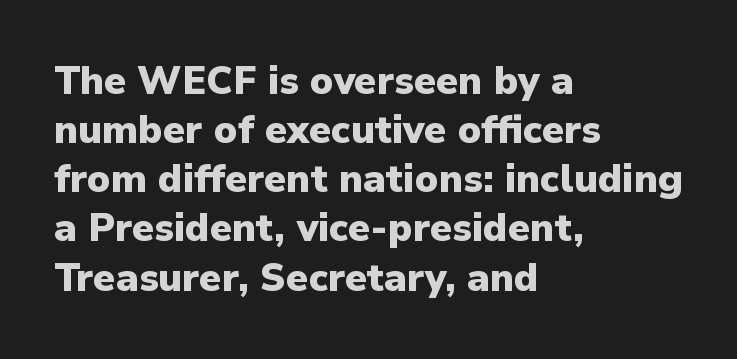
Q: Is the text bold? A: Yes.
Q: Is the text italic (slanted)? A: No, it is upright.
Q: Is the typeface a serif or a sans-serif typeface? A: Sans-serif.
Q: Is the text underlined? A: No.
Q: How is the paragraph aligned? A: Left-aligned.
Q: Is the spacing between letters normal or unusually wide? A: Normal.
Q: Is the spacing between lines tight, normal or loose? A: Normal.
Q: Width (condensed, normal, or wide)? A: Normal.
Q: Stroke contrast? A: Low.
Q: x-height? A: Medium.
Q: Monospaced? A: No.
